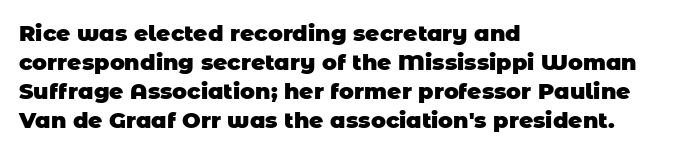
All the whitespace from short lines collects on the right. Honestly, the letter spacing is just normal — you wouldn't notice it. Strokes here are thick enough to call this a true bold. Evenly set lines give the paragraph a standard silhouette. The space beneath each line is pristine and unruled.
